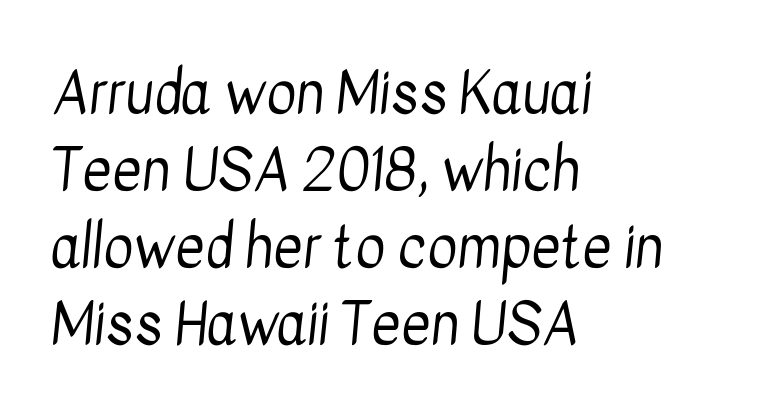
Q: Is the text bold? A: No.
Q: Is the typeface a serif or a sans-serif typeface? A: Sans-serif.
Q: Is the text underlined? A: No.
Q: How is the paragraph aligned? A: Left-aligned.
Q: Is the spacing between letters normal or unusually wide? A: Normal.
Q: Is the spacing between lines tight, normal or loose? A: Normal.
Q: Width (condensed, normal, or wide)? A: Condensed.
Q: Stroke contrast? A: Low.
Q: x-height? A: Medium.
Q: Monospaced? A: No.
